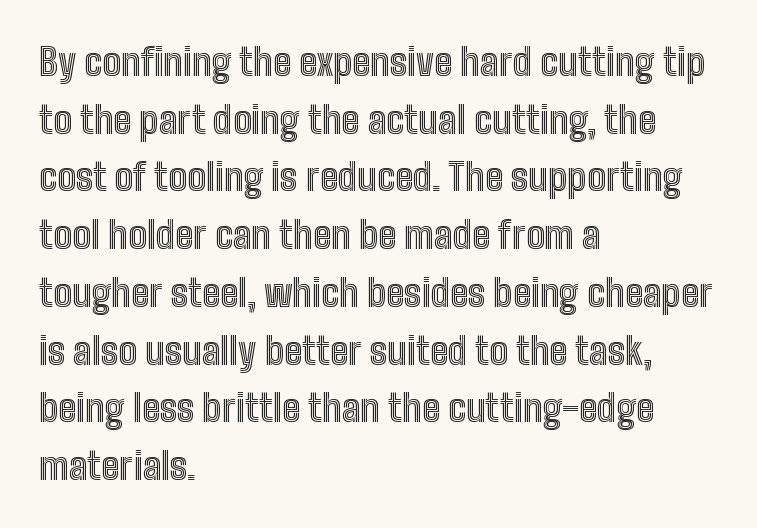
Q: Is the text italic (slanted)? A: No, it is upright.
Q: Is the text underlined? A: No.
Q: How is the paragraph aligned? A: Left-aligned.
Q: Is the spacing between letters normal or unusually wide? A: Normal.
Q: Is the spacing between lines tight, normal or loose? A: Normal.
Q: Width (condensed, normal, or wide)? A: Condensed.
Q: x-height? A: Medium.
Q: Monospaced? A: No.
